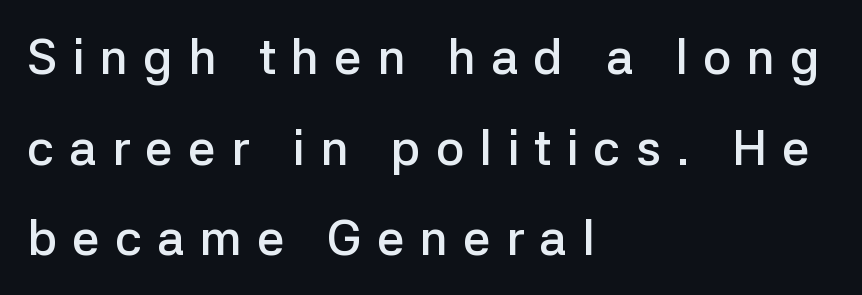
{"serif": "no", "italic": "no", "bold": "semi", "weight": "semibold", "width": "normal", "stroke_contrast": "low", "x_height": "medium", "monospaced": "no", "underline": "no", "align": "left", "line_spacing_ratio": 1.85, "letter_spacing": "wide", "letter_spacing_em": 0.31, "glyph_px": 49}
